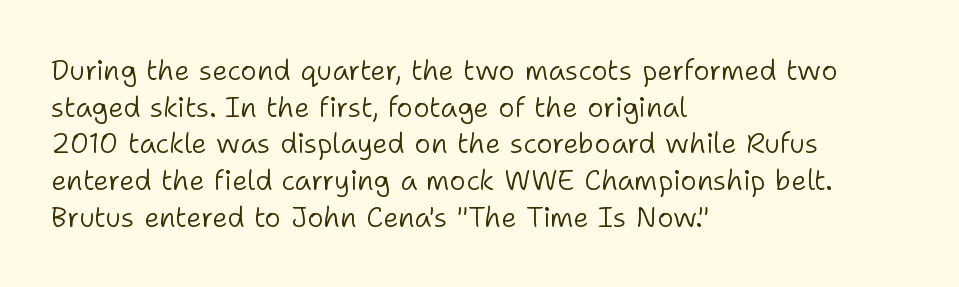
Q: Is the text bold? A: No.
Q: Is the text italic (slanted)? A: No, it is upright.
Q: Is the typeface a serif or a sans-serif typeface? A: Sans-serif.
Q: Is the text underlined? A: No.
Q: How is the paragraph aligned? A: Left-aligned.
Q: Is the spacing between letters normal or unusually wide? A: Normal.
Q: Is the spacing between lines tight, normal or loose? A: Normal.
Q: Width (condensed, normal, or wide)? A: Normal.
Q: Stroke contrast? A: Low.
Q: x-height? A: Medium.
Q: Monospaced? A: No.
